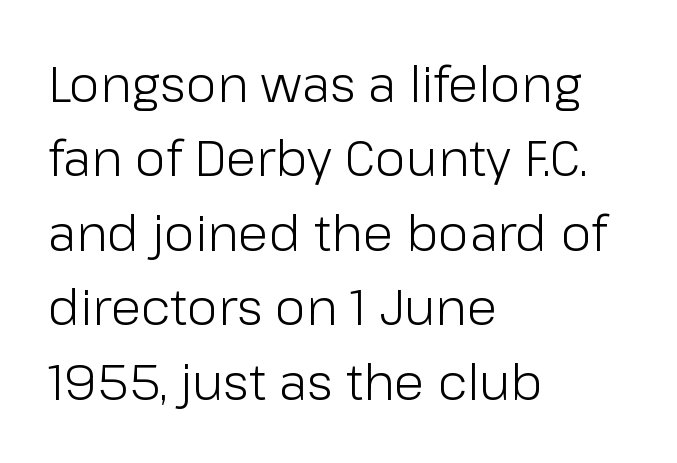
{"serif": "no", "italic": "no", "bold": "no", "weight": "light", "width": "normal", "stroke_contrast": "low", "x_height": "medium", "monospaced": "no", "underline": "no", "align": "left", "line_spacing": "normal", "line_spacing_ratio": 1.49, "letter_spacing": "normal", "letter_spacing_em": 0.0, "glyph_px": 50}
